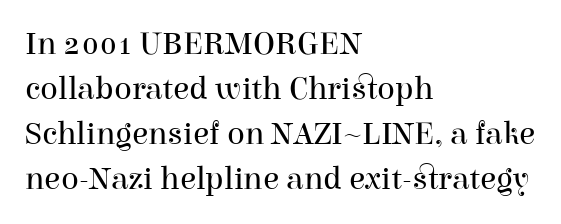
Q: Is the text bold? A: No.
Q: Is the text italic (slanted)? A: No, it is upright.
Q: Is the typeface a serif or a sans-serif typeface? A: Serif.
Q: Is the text underlined? A: No.
Q: How is the paragraph aligned? A: Left-aligned.
Q: Is the spacing between letters normal or unusually wide? A: Normal.
Q: Is the spacing between lines tight, normal or loose? A: Normal.
Q: Width (condensed, normal, or wide)? A: Normal.
Q: Stroke contrast? A: High.
Q: x-height? A: Medium.
Q: Monospaced? A: No.
